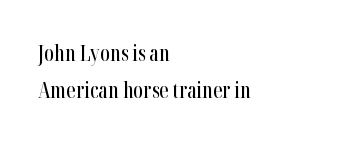
The image shows 21 px text type, upright; set left-aligned, line spacing 1.76x, normal letter spacing, not underlined.
